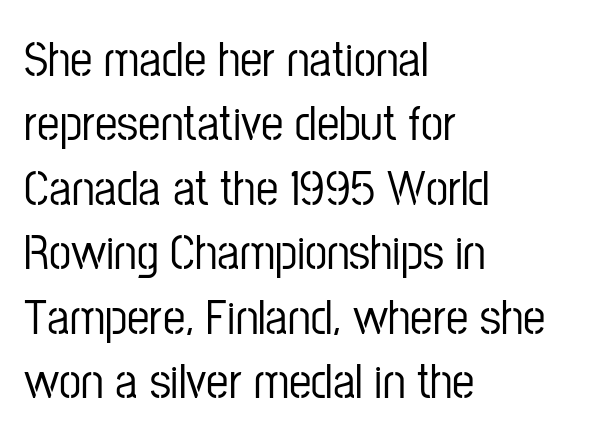
{"serif": "no", "italic": "no", "width": "condensed", "stroke_contrast": "low", "x_height": "medium", "monospaced": "no", "underline": "no", "align": "left", "line_spacing": "normal", "line_spacing_ratio": 1.29, "letter_spacing": "normal", "letter_spacing_em": 0.0, "glyph_px": 50}
